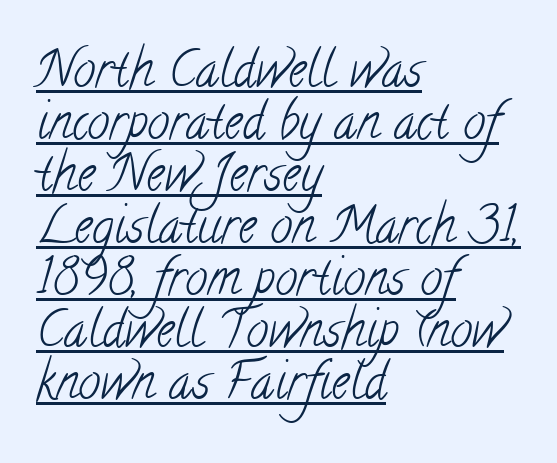
The image shows 50 px light, condensed type; set left-aligned, tight line spacing (1.04x), normal letter spacing, underlined; low stroke contrast and a small x-height.
